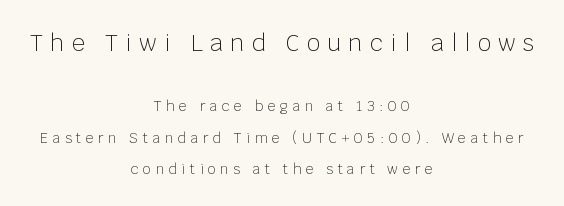
The rendering inserts visible extra space after every character. In CSS terms this would be text-align: center. Ascenders rise straight up at ninety degrees. Underline: absent.
